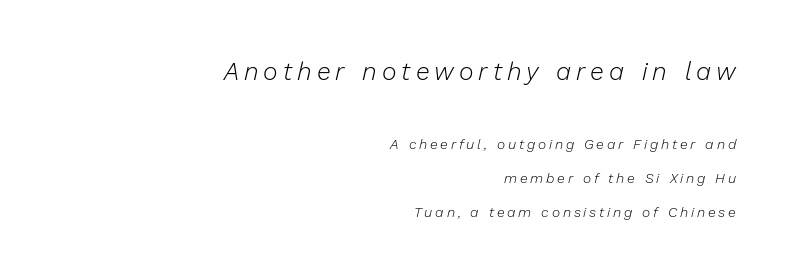
The image shows 25 px text type, italic (leaning right); set right-aligned, loose line spacing (2.41x), unusually wide letter spacing (+0.2 em), not underlined; the first (top) block is 1.79x larger.
